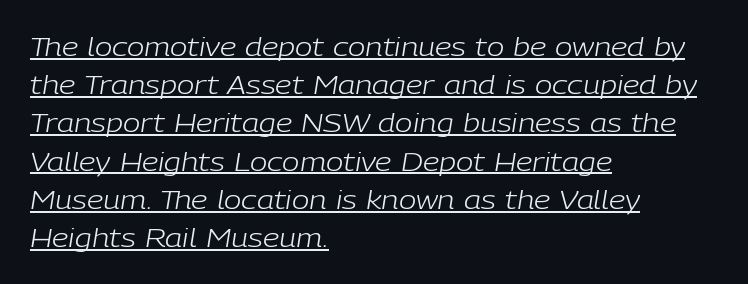
Q: Is the text bold? A: No.
Q: Is the text italic (slanted)? A: Yes, it leans right by about 9 degrees.
Q: Is the text underlined? A: Yes.
Q: How is the paragraph aligned? A: Left-aligned.
Q: Is the spacing between letters normal or unusually wide? A: Normal.
Q: Is the spacing between lines tight, normal or loose? A: Normal.
